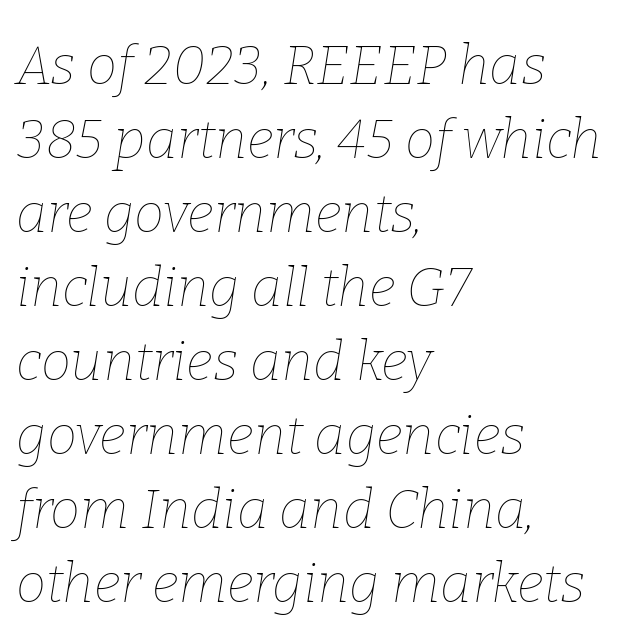
The image shows 54 px thin type, italic (leaning right); set left-aligned, normal line spacing (1.37x), normal letter spacing, not underlined; low stroke contrast and a medium x-height.
